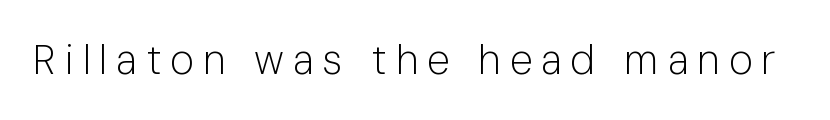
The image shows 41 px light sans-serif type, upright; set unusually wide letter spacing (+0.22 em), not underlined; low stroke contrast and a medium x-height.
